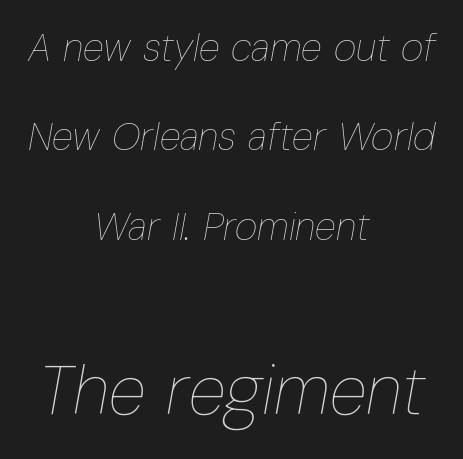
The image shows 69 px thin, condensed type, italic (leaning right); set centered, loose line spacing (2.29x), normal letter spacing, not underlined; the second (bottom) block is 1.77x larger; low stroke contrast and a medium x-height.
